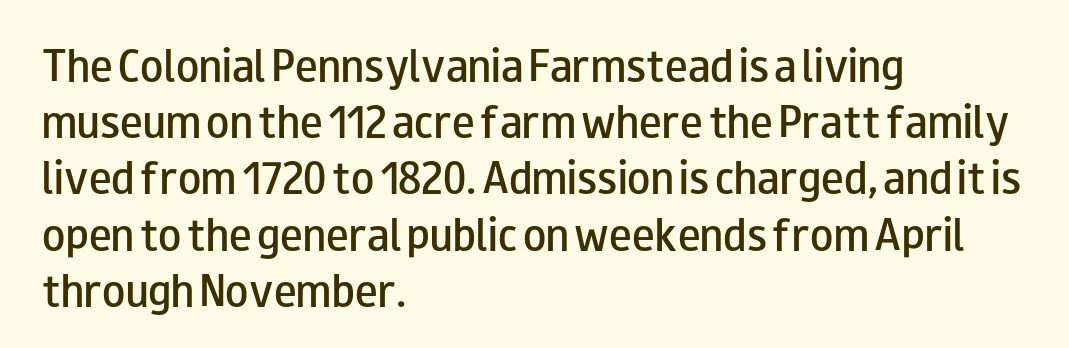
Q: Is the text bold? A: Semi-bold.
Q: Is the text italic (slanted)? A: No, it is upright.
Q: Is the typeface a serif or a sans-serif typeface? A: Sans-serif.
Q: Is the text underlined? A: No.
Q: How is the paragraph aligned? A: Left-aligned.
Q: Is the spacing between letters normal or unusually wide? A: Normal.
Q: Is the spacing between lines tight, normal or loose? A: Normal.
Q: Width (condensed, normal, or wide)? A: Wide.
Q: Stroke contrast? A: Low.
Q: x-height? A: Small.
Q: Monospaced? A: No.
